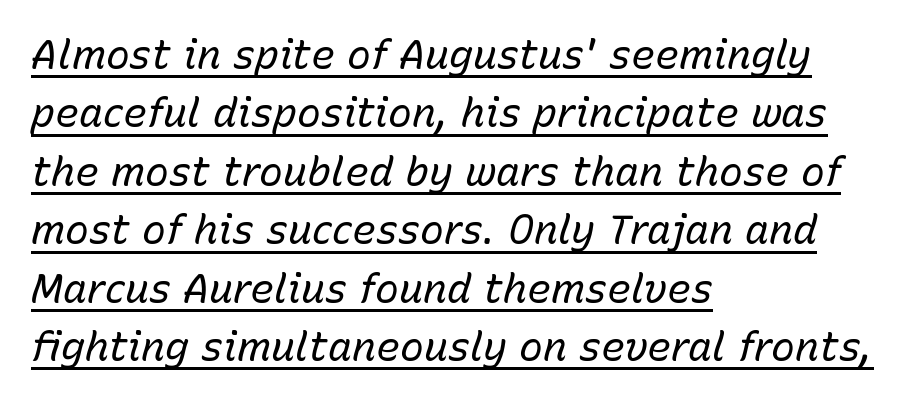
Q: Is the text bold? A: No.
Q: Is the text italic (slanted)? A: Yes, it leans right by about 15 degrees.
Q: Is the text underlined? A: Yes.
Q: How is the paragraph aligned? A: Left-aligned.
Q: Is the spacing between letters normal or unusually wide? A: Normal.
Q: Is the spacing between lines tight, normal or loose? A: Normal.
Q: Width (condensed, normal, or wide)? A: Normal.
Q: Stroke contrast? A: Low.
Q: x-height? A: Medium.
Q: Monospaced? A: No.
